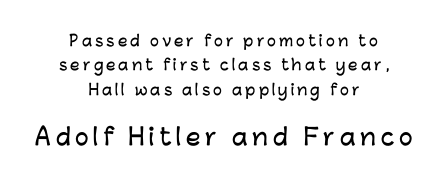
The image shows 23 px text type, upright; set centered, normal line spacing (1.62x), unusually wide letter spacing (+0.2 em), not underlined; the second (bottom) block is 1.53x larger.
